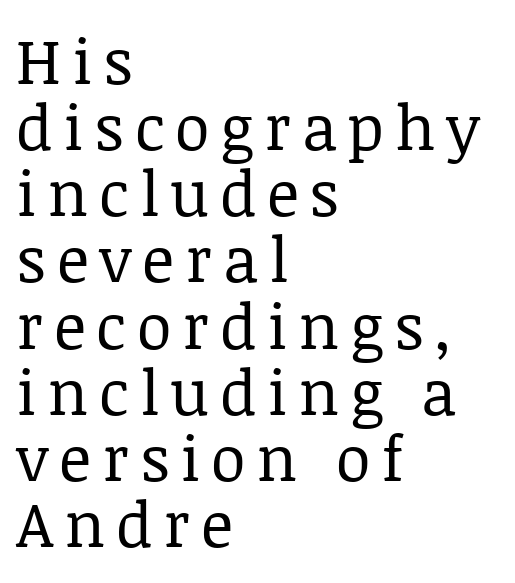
{"serif": "yes", "italic": "no", "bold": "no", "weight": "regular", "width": "normal", "stroke_contrast": "low", "x_height": "large", "monospaced": "no", "underline": "no", "align": "left", "line_spacing": "tight", "line_spacing_ratio": 1.05, "glyph_px": 63}
